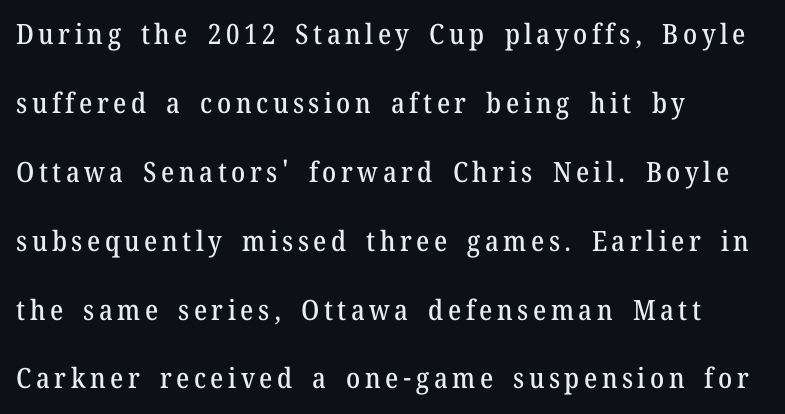
{"serif": "yes", "italic": "no", "width": "normal", "stroke_contrast": "medium", "x_height": "medium", "monospaced": "no", "underline": "no", "align": "left", "line_spacing": "loose", "line_spacing_ratio": 2.46, "glyph_px": 28}
